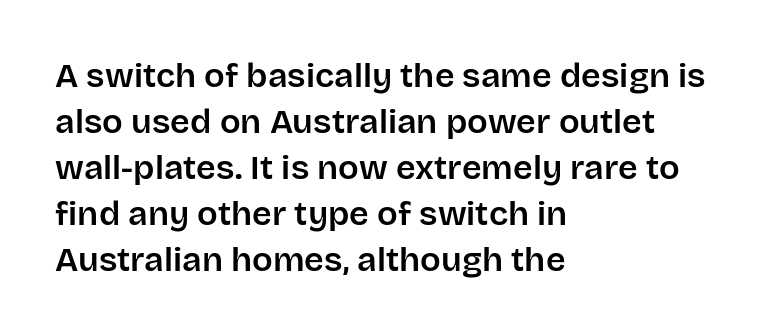
{"serif": "no", "italic": "no", "width": "normal", "stroke_contrast": "low", "x_height": "large", "monospaced": "no", "underline": "no", "align": "left", "line_spacing": "normal", "line_spacing_ratio": 1.35, "letter_spacing": "normal", "letter_spacing_em": 0.0, "glyph_px": 34}
